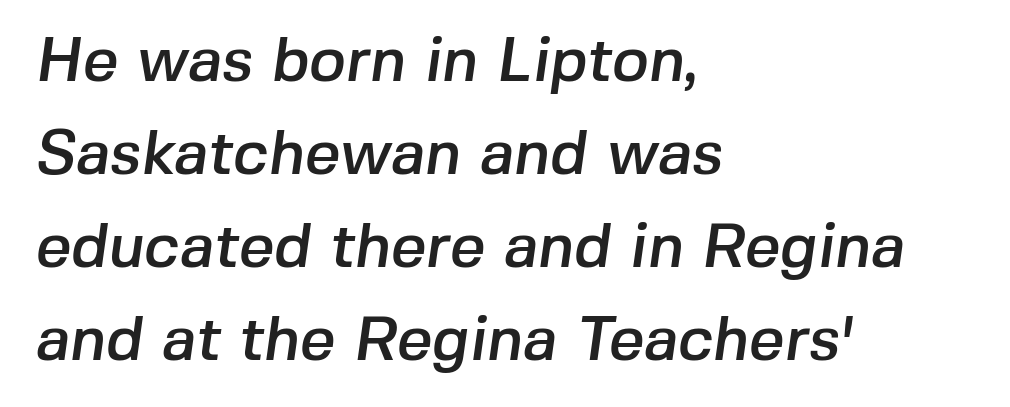
{"serif": "no", "width": "normal", "stroke_contrast": "low", "x_height": "medium", "monospaced": "no", "underline": "no", "align": "left", "line_spacing": "normal", "line_spacing_ratio": 1.5, "letter_spacing": "normal", "letter_spacing_em": 0.0, "glyph_px": 62}
